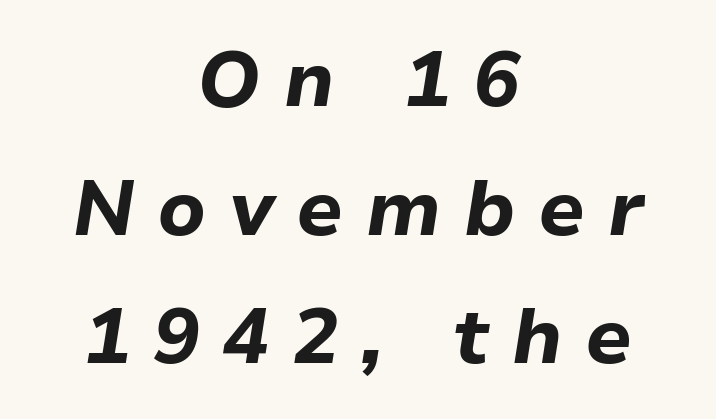
Interline gaps are of average width in this sample. This is oblique type, the kind used for emphasis or titles. The font is running at its bold setting. Character widths vary here, with narrow letters taking less room than wide ones.
